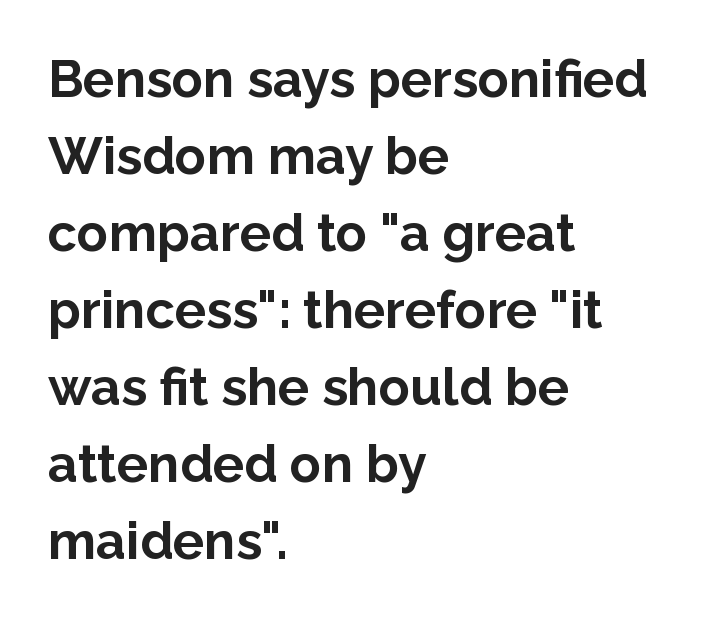
{"serif": "no", "italic": "no", "bold": "yes", "weight": "bold", "width": "normal", "stroke_contrast": "low", "x_height": "medium", "monospaced": "no", "underline": "no", "align": "left", "line_spacing": "normal", "line_spacing_ratio": 1.48, "letter_spacing": "normal", "letter_spacing_em": 0.0, "glyph_px": 52}
